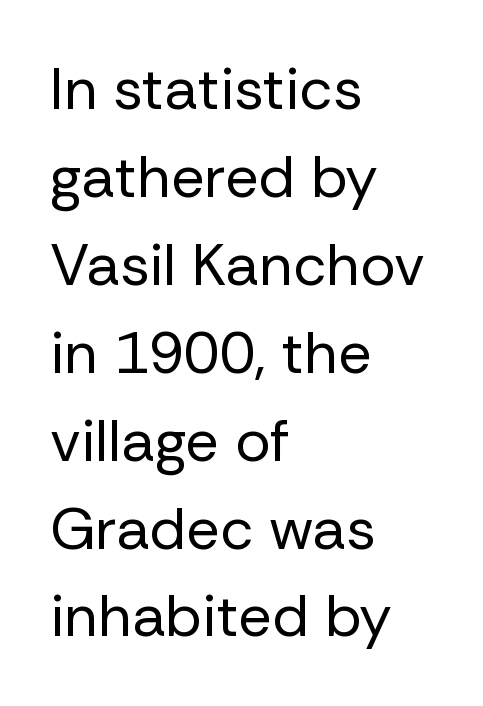
Posture: upright roman. Proportional: the letters do not fall into vertical columns. The passage shown is typeset with a sans-serif family. Horizontal bands of white between lines are of average thickness.
